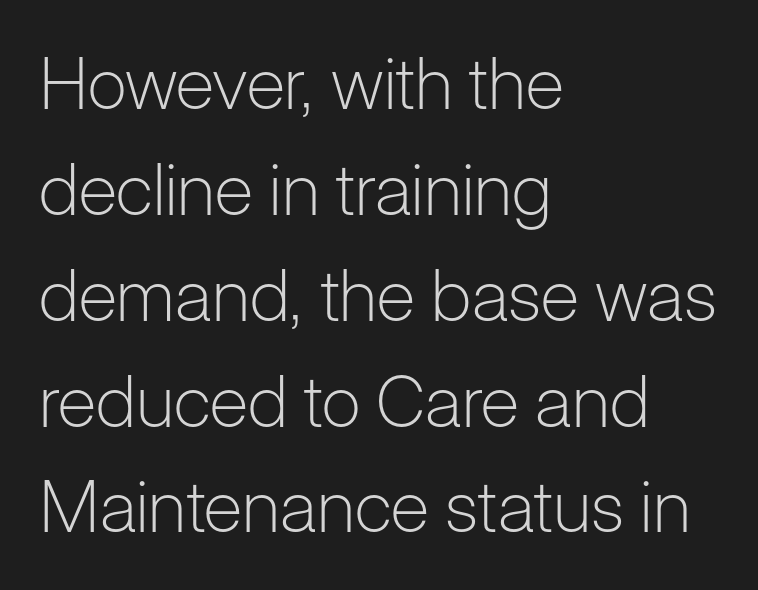
{"serif": "no", "italic": "no", "bold": "no", "weight": "light", "width": "normal", "stroke_contrast": "low", "x_height": "medium", "monospaced": "no", "underline": "no", "align": "left", "line_spacing": "normal", "line_spacing_ratio": 1.47, "letter_spacing": "normal", "letter_spacing_em": 0.0, "glyph_px": 72}
